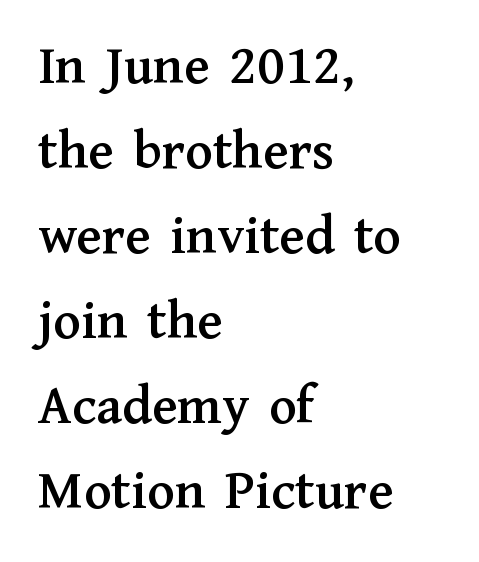
Regular leading. Each letter keeps its own natural width here, so spacing adapts to shape. Do the letters lean? They stand straight. A typesetter would call this zero additional tracking. The text block is weighted toward the left margin, trailing off unevenly rightward.
